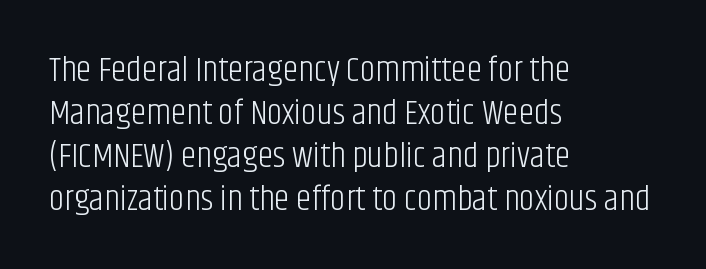
Q: Is the text bold? A: No.
Q: Is the text italic (slanted)? A: No, it is upright.
Q: Is the typeface a serif or a sans-serif typeface? A: Sans-serif.
Q: Is the text underlined? A: No.
Q: How is the paragraph aligned? A: Left-aligned.
Q: Is the spacing between letters normal or unusually wide? A: Normal.
Q: Width (condensed, normal, or wide)? A: Condensed.
Q: Stroke contrast? A: Low.
Q: x-height? A: Large.
Q: Monospaced? A: No.
